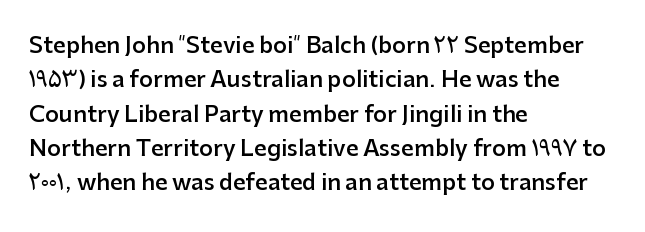
The image shows 22 px text type, upright; set left-aligned, normal line spacing (1.56x), normal letter spacing, not underlined.
